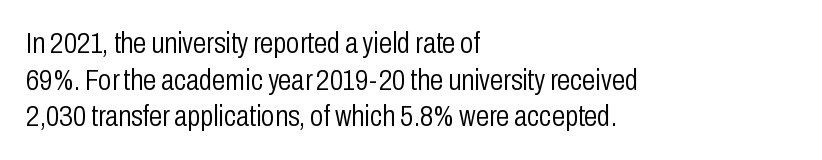
{"serif": "no", "italic": "no", "bold": "no", "weight": "light", "width": "condensed", "stroke_contrast": "low", "x_height": "medium", "monospaced": "no", "underline": "no", "align": "left", "line_spacing_ratio": 1.22, "letter_spacing": "normal", "letter_spacing_em": 0.0, "glyph_px": 30}
